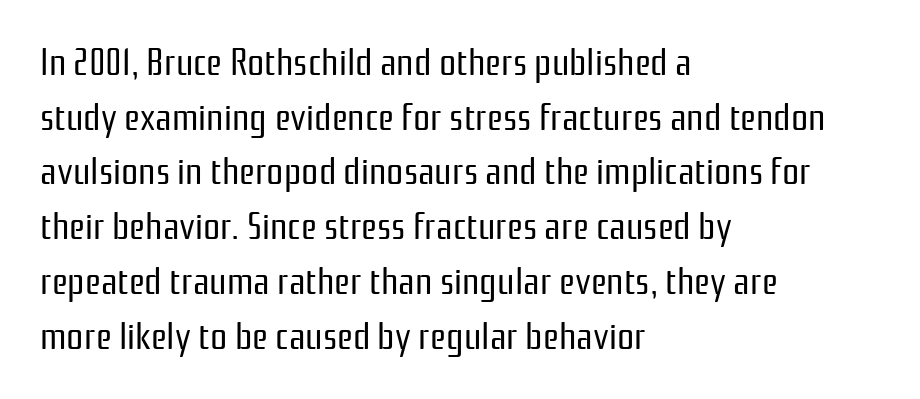
The rows are spaced the way most documents space them. A clean baseline with only descenders dipping below it. One-word summary of the alignment: left. Each stroke keeps to a modest, everyday thickness or less.
